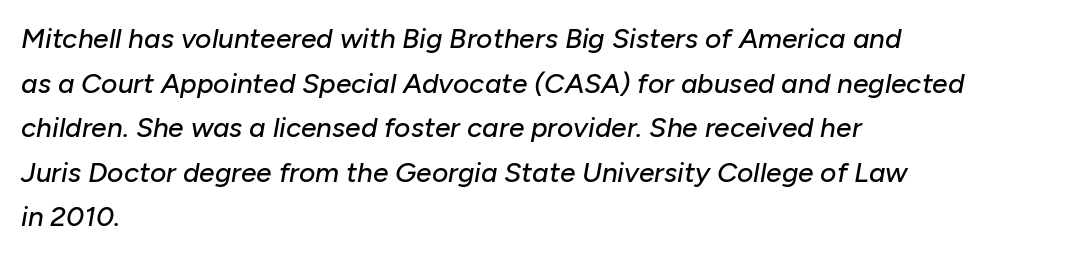
{"italic": "yes", "lean": "right", "slant_degrees": 10, "width": "normal", "stroke_contrast": "low", "x_height": "medium", "monospaced": "no", "underline": "no", "align": "left", "line_spacing": "normal", "line_spacing_ratio": 1.59, "letter_spacing": "normal", "letter_spacing_em": 0.0, "glyph_px": 28}
